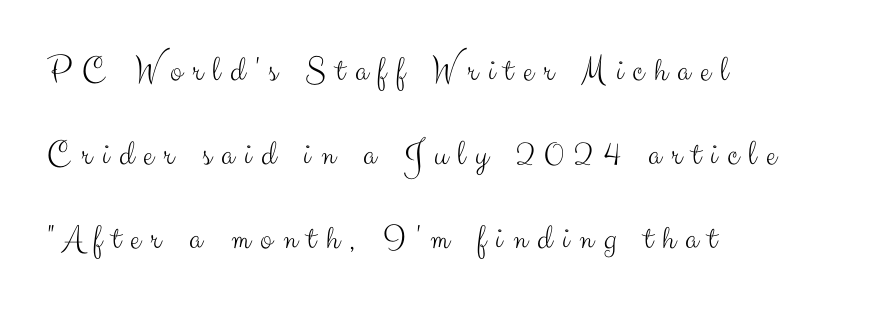
The image shows 36 px light sans-serif type; set left-aligned, loose line spacing (2.34x), unusually wide letter spacing (+0.28 em), not underlined; medium stroke contrast and a small x-height.
